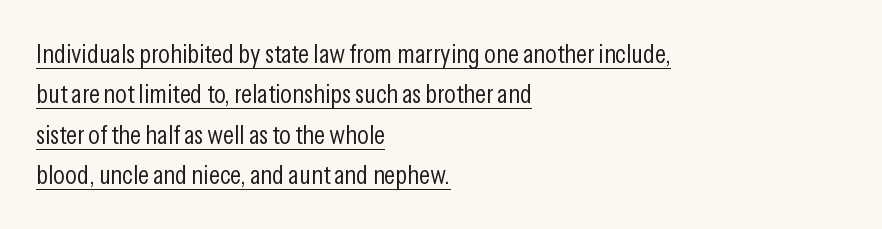
Q: Is the text bold? A: No.
Q: Is the text italic (slanted)? A: No, it is upright.
Q: Is the text underlined? A: Yes.
Q: How is the paragraph aligned? A: Left-aligned.
Q: Is the spacing between letters normal or unusually wide? A: Normal.
Q: Is the spacing between lines tight, normal or loose? A: Normal.
